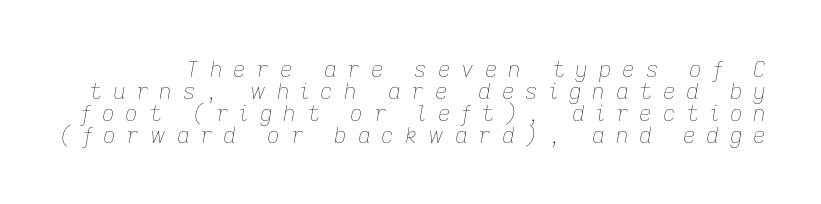
Honestly, the letter spacing is so wide it's the main thing you notice. The letters are slanted; this is an italic face. Successive baselines arrive quickly, one right under another. Clear beneath every line of the passage. These glyphs show unthickened strokes, regular width or finer.
